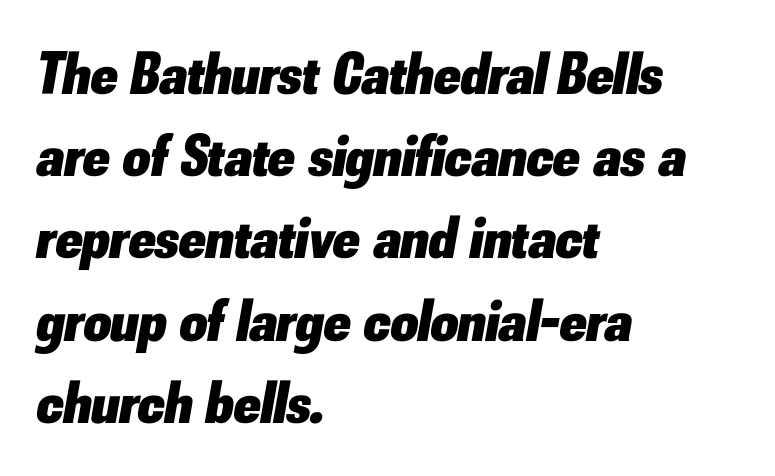
Q: Is the text bold? A: Yes.
Q: Is the text italic (slanted)? A: Yes, it leans right by about 10 degrees.
Q: Is the text underlined? A: No.
Q: How is the paragraph aligned? A: Left-aligned.
Q: Is the spacing between letters normal or unusually wide? A: Normal.
Q: Is the spacing between lines tight, normal or loose? A: Normal.
Q: Width (condensed, normal, or wide)? A: Normal.
Q: Stroke contrast? A: Low.
Q: x-height? A: Small.
Q: Monospaced? A: No.
